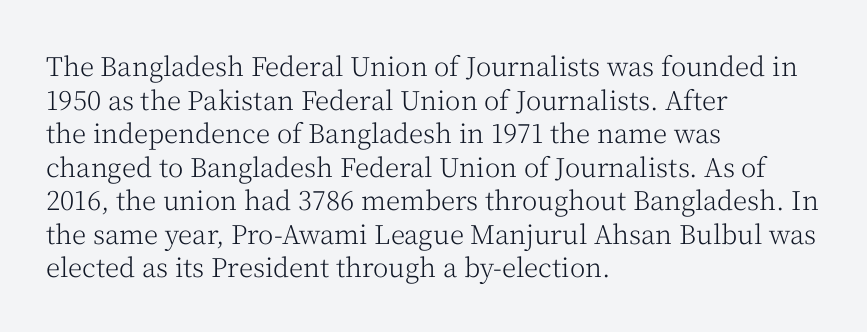
The image shows 26 px text type, upright; set left-aligned, normal line spacing (1.29x), normal letter spacing, not underlined.
